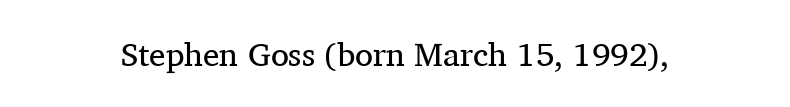
{"serif": "yes", "italic": "no", "bold": "no", "weight": "regular", "width": "normal", "stroke_contrast": "medium", "x_height": "medium", "monospaced": "no", "underline": "no", "align": "center", "letter_spacing": "normal", "letter_spacing_em": 0.0, "glyph_px": 33}
